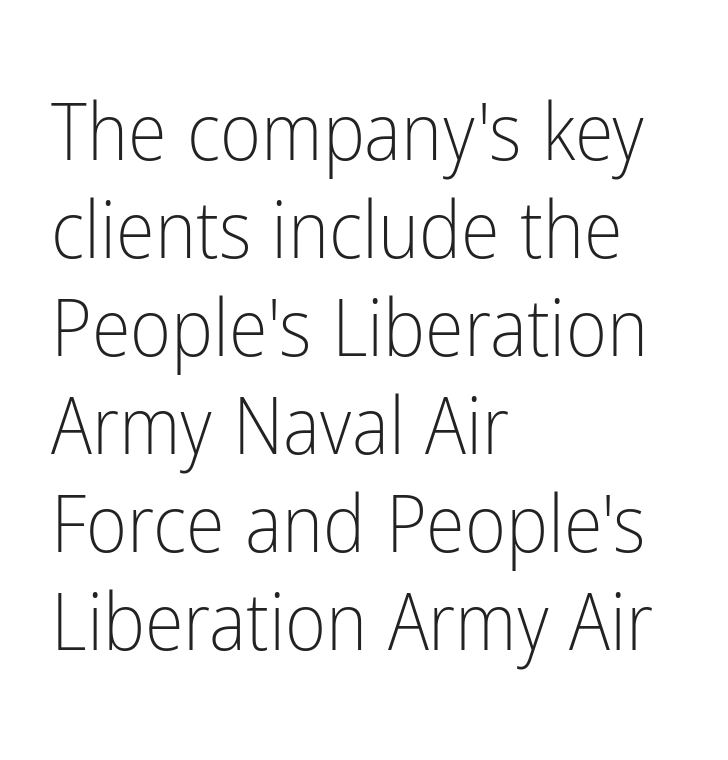
Looks like regular typesetting: each glyph gets only the width it needs. Does the type have serifs? No, each stem ends abruptly. The characters are drawn with everyday or finer stroke widths. Style check: upright. Between one letter and the next there's only the usual sliver of space. The zone under the glyphs is completely vacant.
